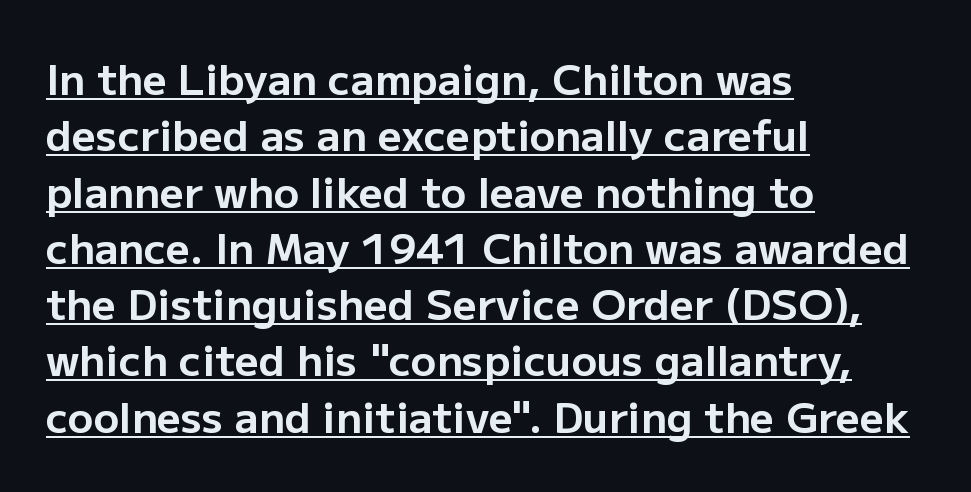
The image shows 42 px bold sans-serif type, upright; set left-aligned, normal line spacing (1.34x), normal letter spacing, underlined; low stroke contrast and a medium x-height.
